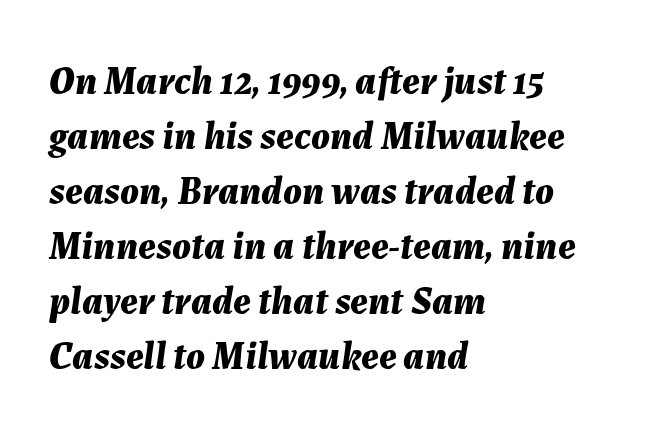
{"italic": "yes", "lean": "right", "slant_degrees": 7, "bold": "yes", "weight": "bold", "width": "normal", "stroke_contrast": "medium", "x_height": "medium", "monospaced": "no", "underline": "no", "align": "left", "line_spacing": "normal", "line_spacing_ratio": 1.41, "letter_spacing": "normal", "letter_spacing_em": 0.0, "glyph_px": 39}
